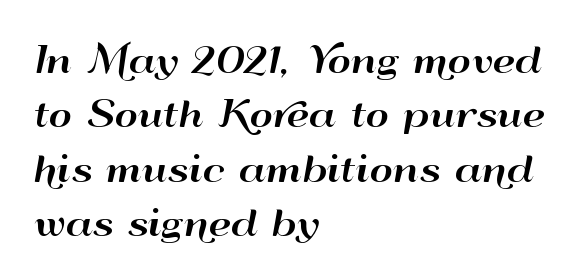
{"serif": "no", "width": "wide", "stroke_contrast": "high", "x_height": "small", "monospaced": "no", "underline": "no", "align": "left", "line_spacing": "normal", "line_spacing_ratio": 1.51, "letter_spacing": "normal", "letter_spacing_em": 0.0, "glyph_px": 36}
